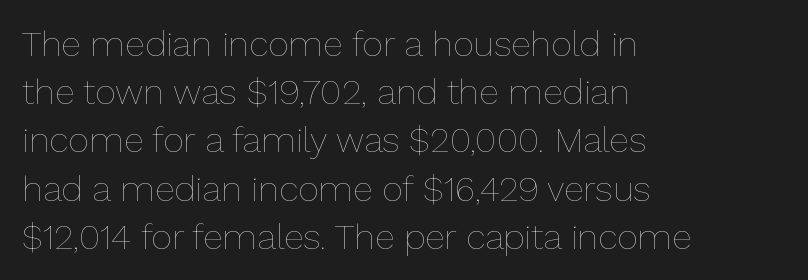
The image shows 36 px thin type, upright; set left-aligned, normal line spacing (1.34x), normal letter spacing, not underlined; low stroke contrast and a medium x-height.
